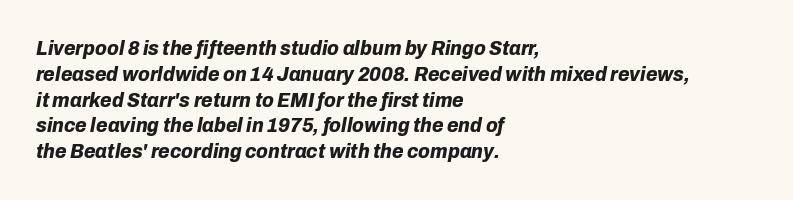
{"italic": "yes", "lean": "right", "slant_degrees": 10, "bold": "yes", "underline": "no", "align": "left", "line_spacing_ratio": 1.23, "letter_spacing": "normal", "letter_spacing_em": 0.0, "glyph_px": 21}
